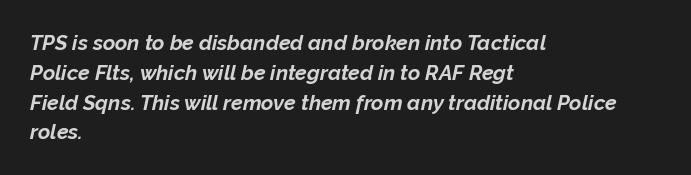
Casual observation: everything's shoved over to the left. Rendered with sloped, italic letterforms. Reading down the column, the eye jumps a familiar distance to each next line. Words appear dense and cohesive because spacing is normal. Typographic density is high because the face is bold.
